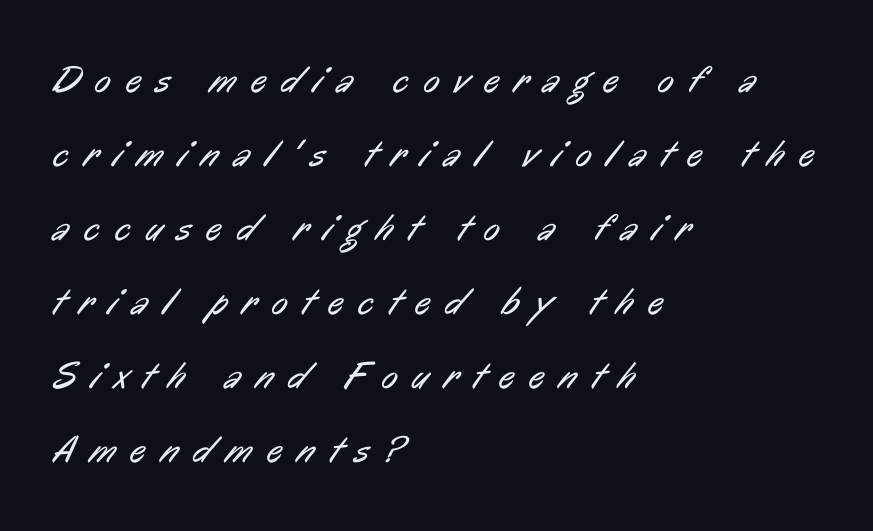
Alignment: flush left. Vertical spacing — loose. This sample uses a sans-serif face. Check the space under the baseline: it is left empty. There is plenty of visible air inserted between adjacent glyphs.
